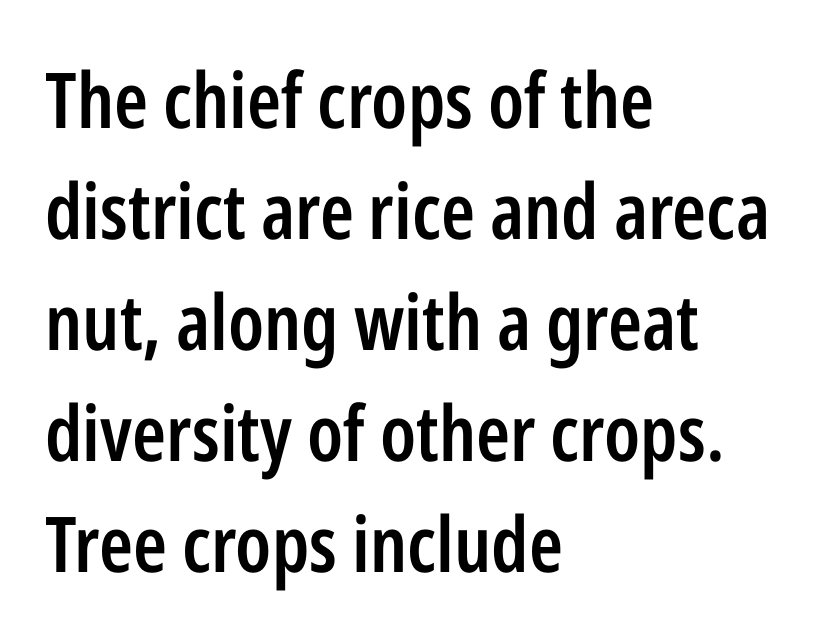
Q: Is the text bold? A: Semi-bold.
Q: Is the text italic (slanted)? A: No, it is upright.
Q: Is the typeface a serif or a sans-serif typeface? A: Sans-serif.
Q: Is the text underlined? A: No.
Q: How is the paragraph aligned? A: Left-aligned.
Q: Is the spacing between letters normal or unusually wide? A: Normal.
Q: Is the spacing between lines tight, normal or loose? A: Normal.
Q: Width (condensed, normal, or wide)? A: Condensed.
Q: Stroke contrast? A: Low.
Q: x-height? A: Medium.
Q: Monospaced? A: No.
